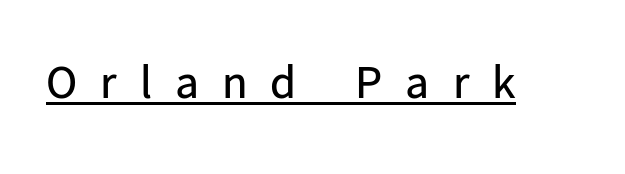
The image shows 47 px regular-weight sans-serif type, upright; set unusually wide letter spacing (+0.49 em), underlined; low stroke contrast and a medium x-height.
